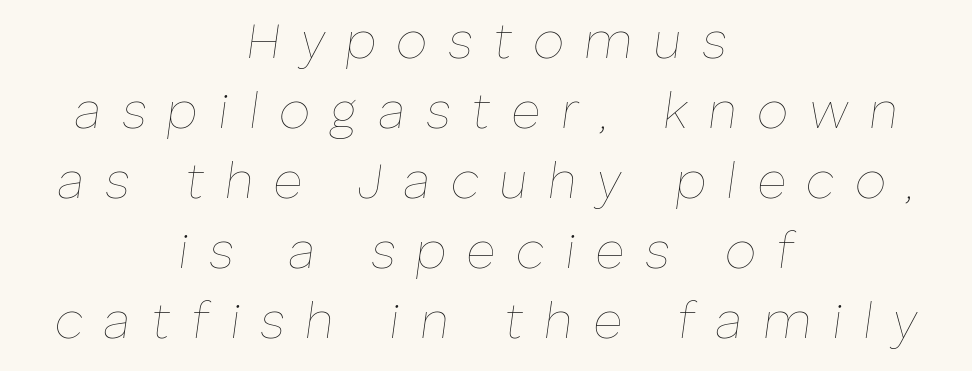
Every row of glyphs is offset so its center matches the block's center. The vertical gap from one line to the next is medium. In terms of letterspacing, this is a distinctly airy, spread setting. Here the designer chose a conventional face with non-uniform glyph widths. This is oblique type, the kind used for emphasis or titles.
